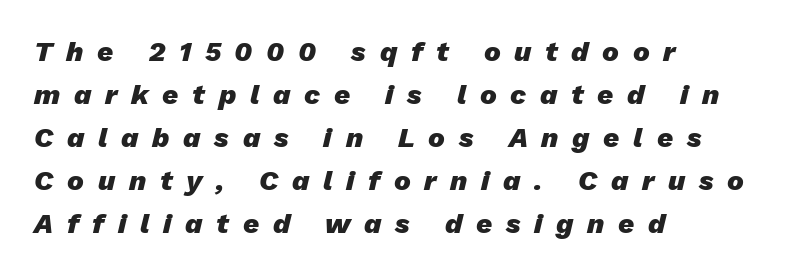
The rendering uses natural spacing where letterforms have individual widths. In terms of leading, this rendering sits right in the middle. Style check: oblique. How heavy is the stroke? Heavy — this is a bold. Inter-character spacing is expanded well beyond the font's built-in metrics.
